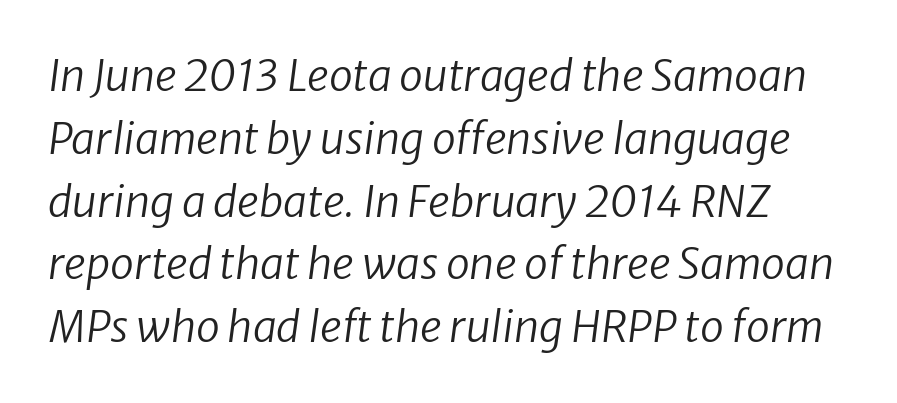
The image shows 43 px regular-weight type, italic (leaning right); set normal line spacing (1.46x), normal letter spacing, not underlined; low stroke contrast and a medium x-height.
